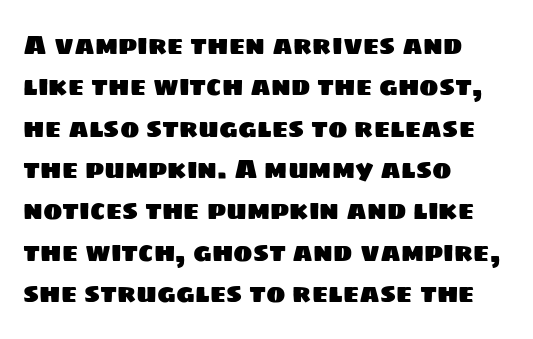
{"underline": "no", "align": "left", "line_spacing": "normal", "line_spacing_ratio": 1.59, "letter_spacing": "normal", "letter_spacing_em": 0.0, "glyph_px": 26}
